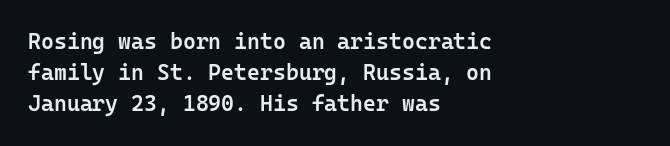
Q: Is the text bold? A: Semi-bold.
Q: Is the text italic (slanted)? A: No, it is upright.
Q: Is the text underlined? A: No.
Q: How is the paragraph aligned? A: Left-aligned.
Q: Is the spacing between letters normal or unusually wide? A: Normal.
Q: Is the spacing between lines tight, normal or loose? A: Normal.
